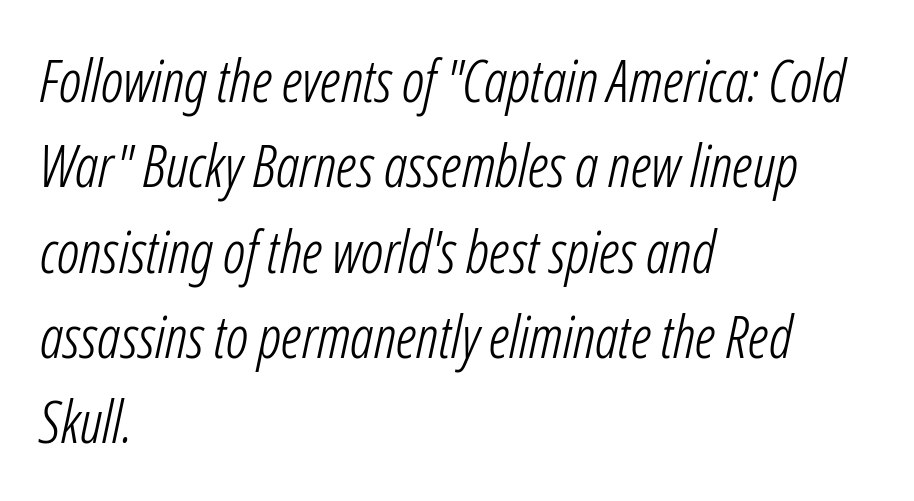
Q: Is the text bold? A: No.
Q: Is the text italic (slanted)? A: Yes, it leans right by about 12 degrees.
Q: Is the text underlined? A: No.
Q: How is the paragraph aligned? A: Left-aligned.
Q: Is the spacing between letters normal or unusually wide? A: Normal.
Q: Is the spacing between lines tight, normal or loose? A: Normal.
Q: Width (condensed, normal, or wide)? A: Condensed.
Q: Stroke contrast? A: Low.
Q: x-height? A: Medium.
Q: Monospaced? A: No.
